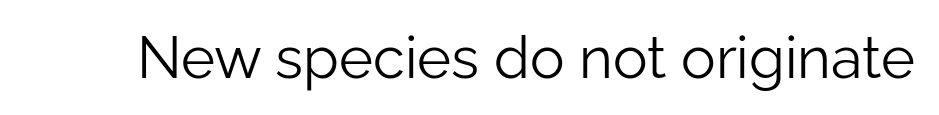
The image shows 58 px light sans-serif type, upright; set normal letter spacing, not underlined; low stroke contrast and a medium x-height.
